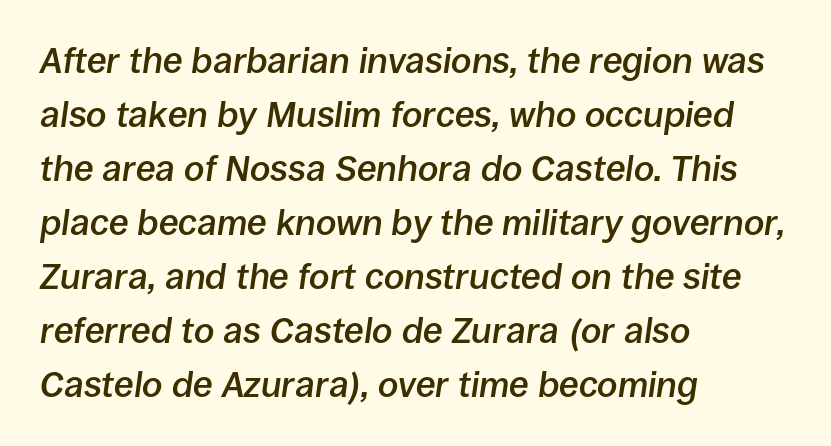
Leading: standard. It's the slanting kind of type. A somewhat darkened texture: the type is semibold rather than bold. Reading down the block, your eye returns to a fixed left position each line. Students, note that the glyphs here touch the page at normal intervals. The passage shown is typed in a proportional face where columns would drift.
